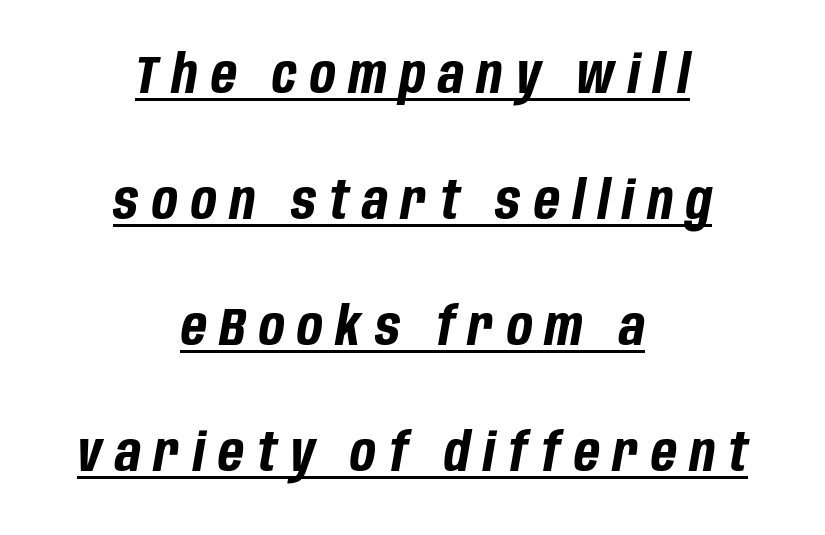
You can see a thin bar hugging the bottom of the glyphs. The type is letterspaced generously, with wide tracking. This sample has the flowing, uneven cadence of proportional lettering. The characters look thick and weighty, a clear bold. Observe the lean: these are italic letterforms. Every row of glyphs is offset so its center matches the block's center.
